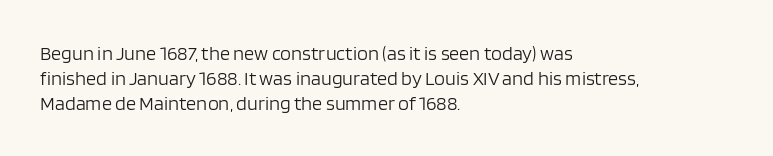
The image shows 20 px text type, upright; set left-aligned, normal line spacing (1.26x), normal letter spacing, not underlined.
